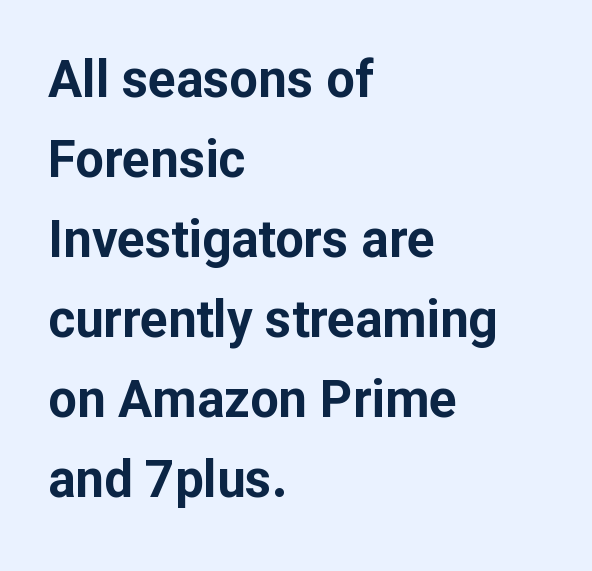
The image shows 51 px bold sans-serif type, upright; set left-aligned, normal line spacing (1.57x), normal letter spacing, not underlined; low stroke contrast and a medium x-height.
